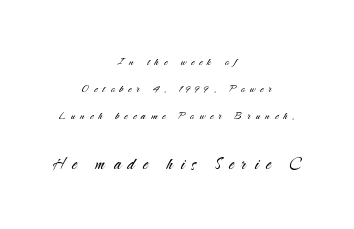
The image shows 21 px text type; set centered, loose line spacing (1.94x), unusually wide letter spacing (+0.36 em), not underlined; the second (bottom) block is 1.5x larger.
